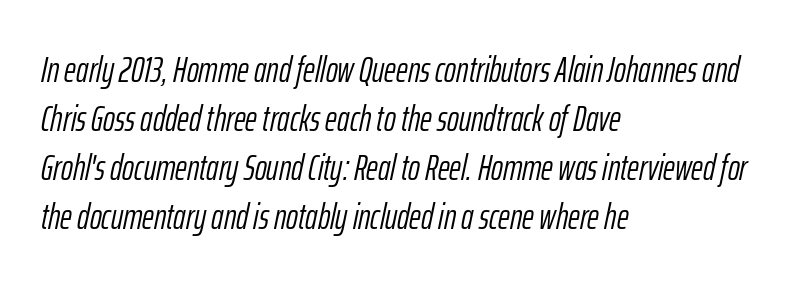
Q: Is the text bold? A: No.
Q: Is the text italic (slanted)? A: Yes, it leans right by about 12 degrees.
Q: Is the text underlined? A: No.
Q: How is the paragraph aligned? A: Left-aligned.
Q: Is the spacing between letters normal or unusually wide? A: Normal.
Q: Is the spacing between lines tight, normal or loose? A: Normal.
Q: Width (condensed, normal, or wide)? A: Condensed.
Q: Stroke contrast? A: Low.
Q: x-height? A: Medium.
Q: Monospaced? A: No.
